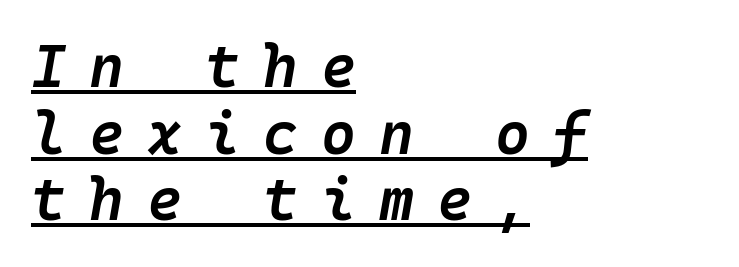
{"italic": "yes", "lean": "right", "slant_degrees": 10, "bold": "semi", "weight": "semibold", "width": "normal", "stroke_contrast": "low", "x_height": "medium", "underline": "yes", "align": "left", "line_spacing": "tight", "line_spacing_ratio": 1.11, "letter_spacing": "wide", "letter_spacing_em": 0.38, "glyph_px": 60}
